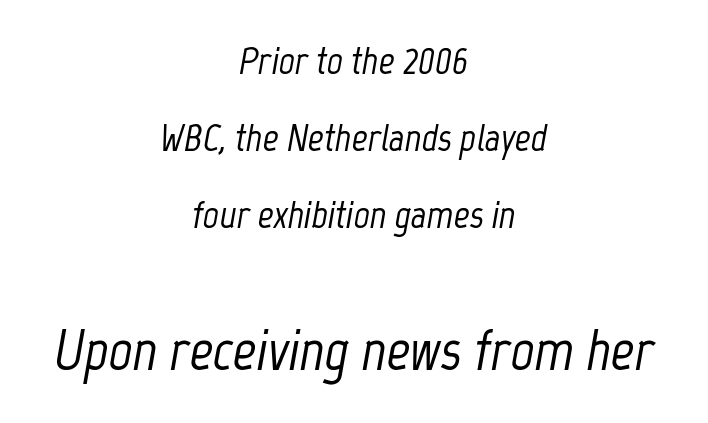
The image shows 58 px condensed type, italic (leaning right); set centered, loose line spacing (1.98x), normal letter spacing, not underlined; the second (bottom) block is 1.49x larger; low stroke contrast and a medium x-height.
